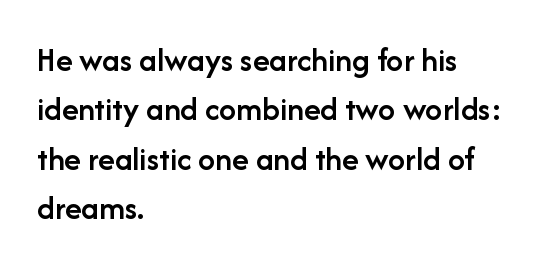
Q: Is the text bold? A: Semi-bold.
Q: Is the text italic (slanted)? A: No, it is upright.
Q: Is the typeface a serif or a sans-serif typeface? A: Sans-serif.
Q: Is the text underlined? A: No.
Q: How is the paragraph aligned? A: Left-aligned.
Q: Is the spacing between letters normal or unusually wide? A: Normal.
Q: Is the spacing between lines tight, normal or loose? A: Normal.
Q: Width (condensed, normal, or wide)? A: Normal.
Q: Stroke contrast? A: Low.
Q: x-height? A: Medium.
Q: Monospaced? A: No.
